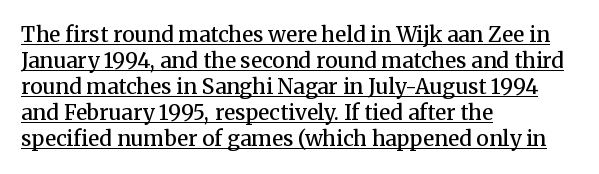
{"italic": "no", "bold": "semi", "underline": "yes", "align": "left", "line_spacing_ratio": 1.24, "letter_spacing": "normal", "letter_spacing_em": 0.0, "glyph_px": 21}
